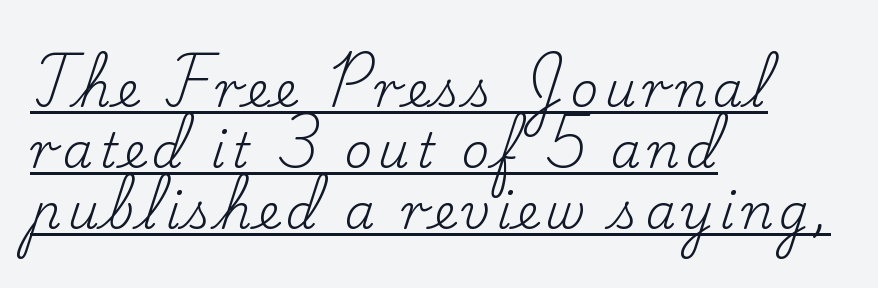
Q: Is the text bold? A: No.
Q: Is the text italic (slanted)? A: Yes.
Q: Is the typeface a serif or a sans-serif typeface? A: Serif.
Q: Is the text underlined? A: Yes.
Q: How is the paragraph aligned? A: Left-aligned.
Q: Is the spacing between lines tight, normal or loose? A: Normal.
Q: Width (condensed, normal, or wide)? A: Normal.
Q: Stroke contrast? A: Low.
Q: x-height? A: Small.
Q: Monospaced? A: No.
